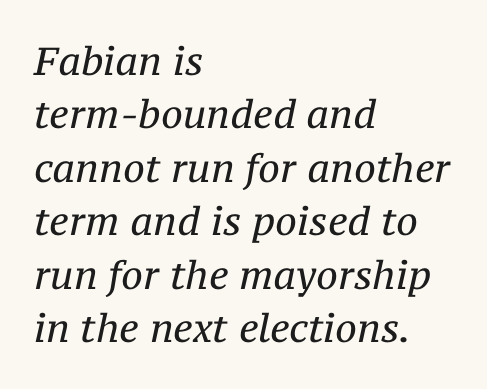
{"serif": "yes", "italic": "yes", "lean": "right", "slant_degrees": 12, "bold": "no", "weight": "regular", "width": "normal", "stroke_contrast": "medium", "x_height": "medium", "monospaced": "no", "underline": "no", "align": "left", "line_spacing": "normal", "line_spacing_ratio": 1.37, "letter_spacing": "normal", "letter_spacing_em": 0.0, "glyph_px": 39}
